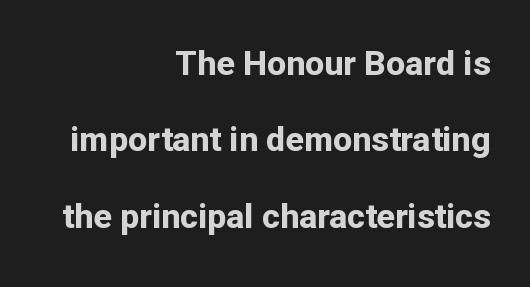
Caption: standard tracking, unaltered. You can tell it's not italic because the verticals are truly vertical. Honestly, the rows look like they've been pulled way apart. Each letter keeps its own natural width here, so spacing adapts to shape. The lines in this sample share a right terminus and differ only in where they begin. Clear beneath every line of the passage.
